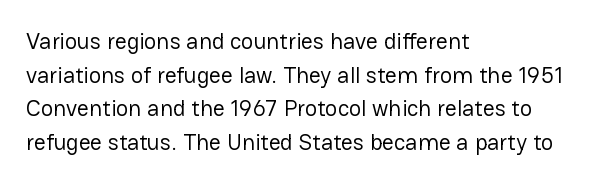
The image shows 23 px text type, upright; set left-aligned, normal line spacing (1.46x), normal letter spacing, not underlined.
